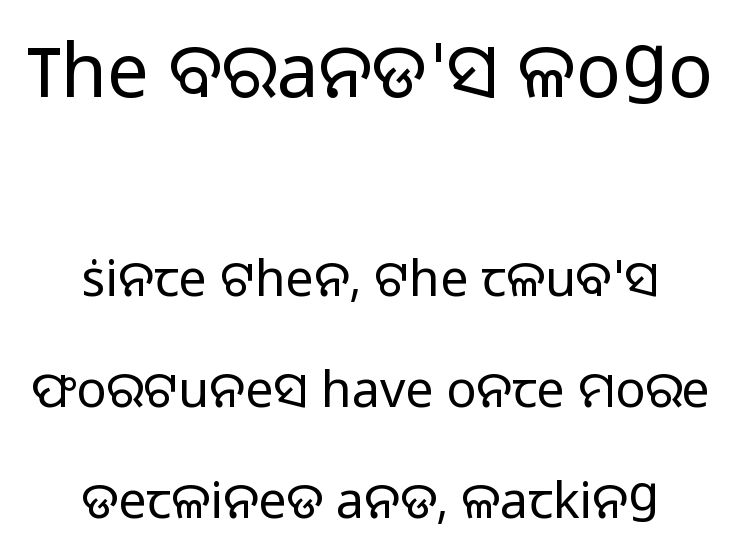
Q: Is the text bold? A: No.
Q: Is the text italic (slanted)? A: No, it is upright.
Q: Is the typeface a serif or a sans-serif typeface? A: Sans-serif.
Q: Is the text underlined? A: No.
Q: How is the paragraph aligned? A: Centered.
Q: Is the spacing between letters normal or unusually wide? A: Normal.
Q: Is the spacing between lines tight, normal or loose? A: Loose.
Q: Which block of text is set in a larger size, the first (top) or the second (bottom)? A: The first (top) one.
Q: Width (condensed, normal, or wide)? A: Normal.
Q: Stroke contrast? A: Low.
Q: x-height? A: Medium.
Q: Monospaced? A: No.
